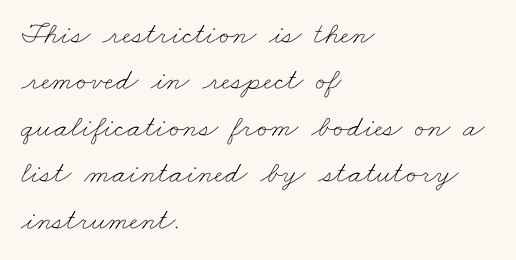
Q: Is the text bold? A: No.
Q: Is the text underlined? A: No.
Q: How is the paragraph aligned? A: Left-aligned.
Q: Is the spacing between letters normal or unusually wide? A: Normal.
Q: Is the spacing between lines tight, normal or loose? A: Normal.
Q: Width (condensed, normal, or wide)? A: Wide.
Q: Stroke contrast? A: Low.
Q: x-height? A: Small.
Q: Monospaced? A: No.
